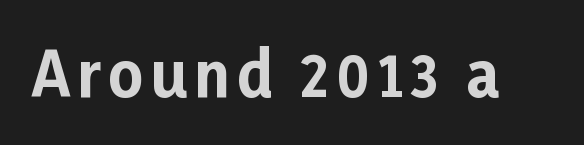
Q: Is the text bold? A: Yes.
Q: Is the text italic (slanted)? A: No, it is upright.
Q: Is the typeface a serif or a sans-serif typeface? A: Sans-serif.
Q: Is the text underlined? A: No.
Q: Width (condensed, normal, or wide)? A: Normal.
Q: Stroke contrast? A: Low.
Q: x-height? A: Medium.
Q: Monospaced? A: No.
